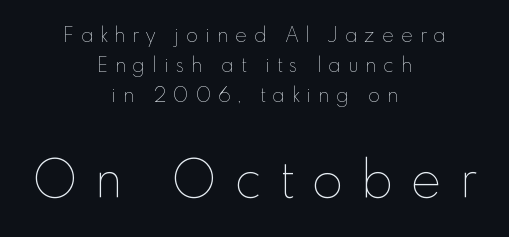
Q: Is the text bold? A: No.
Q: Is the text italic (slanted)? A: No, it is upright.
Q: Is the text underlined? A: No.
Q: How is the paragraph aligned? A: Centered.
Q: Is the spacing between letters normal or unusually wide? A: Unusually wide.
Q: Is the spacing between lines tight, normal or loose? A: Normal.
Q: Which block of text is set in a larger size, the first (top) or the second (bottom)? A: The second (bottom) one.
Q: Width (condensed, normal, or wide)? A: Normal.
Q: Stroke contrast? A: Low.
Q: x-height? A: Small.
Q: Monospaced? A: No.
